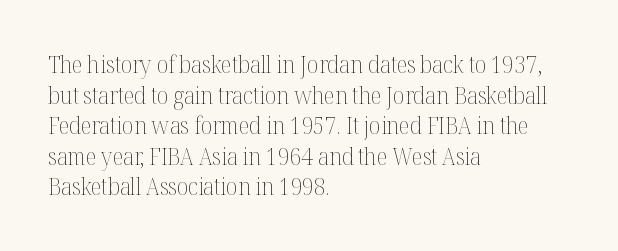
Vertical spacing — default. The text block is weighted toward the left margin, trailing off unevenly rightward. The baseline area is clear. These lines keep a tight, regular rhythm from letter to letter. No extra ink here — the face is not bold.
